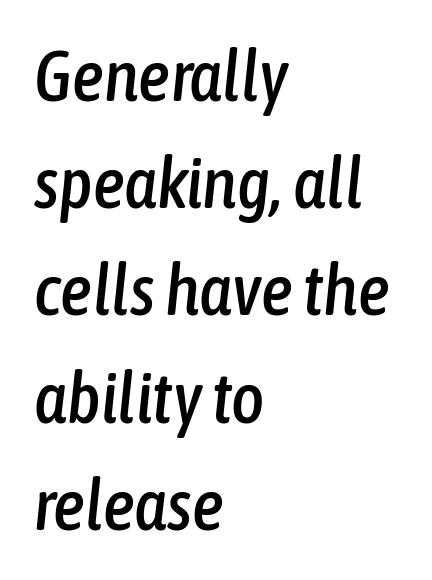
Q: Is the text italic (slanted)? A: Yes, it leans right by about 6 degrees.
Q: Is the text underlined? A: No.
Q: How is the paragraph aligned? A: Left-aligned.
Q: Is the spacing between letters normal or unusually wide? A: Normal.
Q: Is the spacing between lines tight, normal or loose? A: Normal.
Q: Width (condensed, normal, or wide)? A: Condensed.
Q: Stroke contrast? A: Low.
Q: x-height? A: Medium.
Q: Monospaced? A: No.
